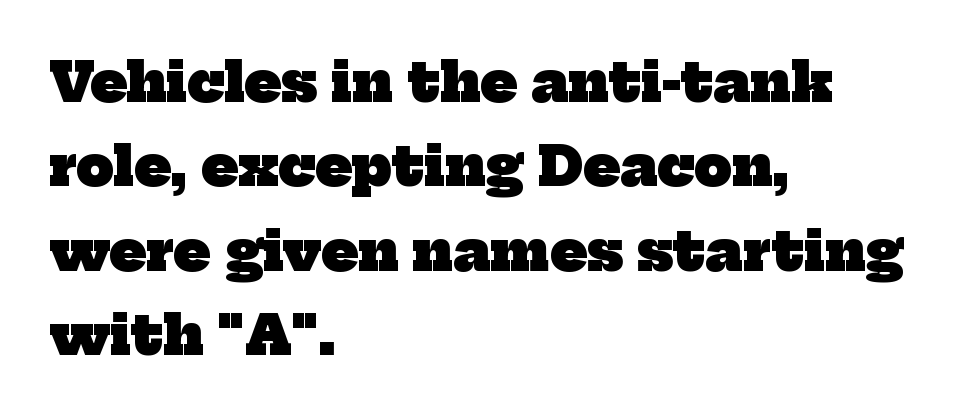
Q: Is the text bold? A: Yes.
Q: Is the typeface a serif or a sans-serif typeface? A: Serif.
Q: Is the text underlined? A: No.
Q: How is the paragraph aligned? A: Left-aligned.
Q: Is the spacing between letters normal or unusually wide? A: Normal.
Q: Is the spacing between lines tight, normal or loose? A: Normal.
Q: Width (condensed, normal, or wide)? A: Normal.
Q: Stroke contrast? A: Low.
Q: x-height? A: Medium.
Q: Monospaced? A: No.
